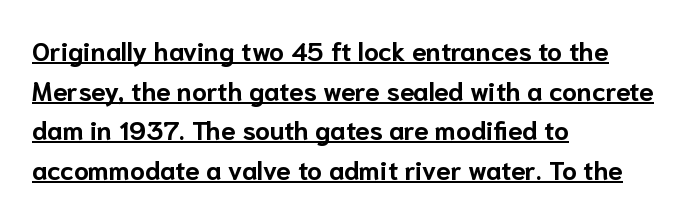
Caption: multi-line text, flush left, ragged right. This rendering features underlined lettering. Honestly, the row spacing looks completely unremarkable. The rendering uses a bold face; every stroke is thick and dark. Compared with typical body copy, the letter spacing here is the same. The letters stand upright; this is a roman face.
